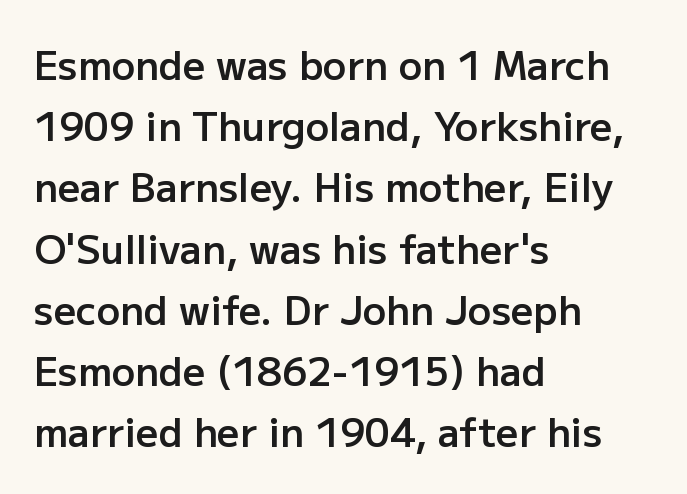
{"serif": "no", "italic": "no", "bold": "semi", "weight": "semibold", "width": "normal", "stroke_contrast": "low", "x_height": "medium", "monospaced": "no", "underline": "no", "align": "left", "line_spacing": "normal", "line_spacing_ratio": 1.57, "letter_spacing": "normal", "letter_spacing_em": 0.0, "glyph_px": 39}
